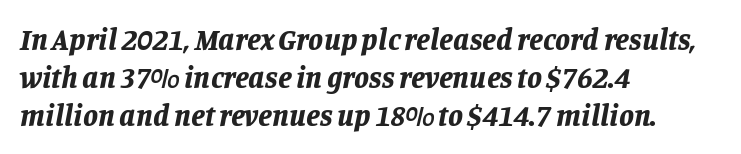
The zone under the glyphs is completely vacant. Summary of vertical rhythm: regular, with standard interline spacing. Do the characters align in a grid? No, the font is proportional. The characters look thick and weighty, a clear bold. Compared with ordinary roman type, these characters are visibly tilted. No extra tracking has been applied to these lines.
